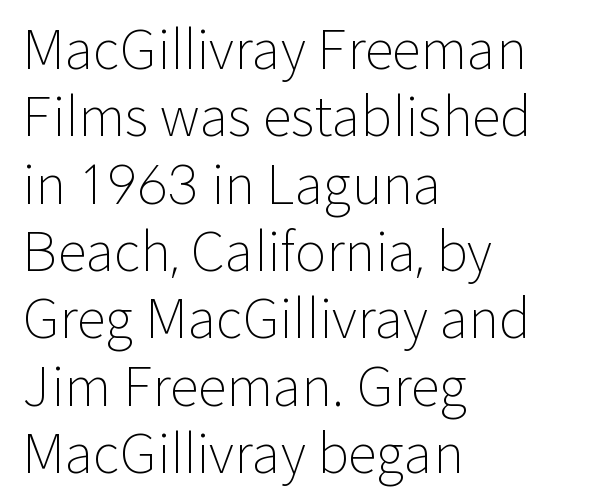
In terms of letterform style, serifs are entirely absent. Bare-footed words on every line. Here the designer chose a conventional face with non-uniform glyph widths. The typesetter chose a ragged-right arrangement here. Summary of vertical rhythm: regular, with standard interline spacing. Posture: straight, roman, zero tilt.
